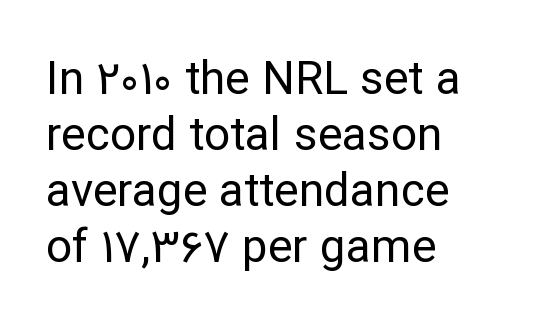
Q: Is the text bold? A: No.
Q: Is the text italic (slanted)? A: No, it is upright.
Q: Is the typeface a serif or a sans-serif typeface? A: Sans-serif.
Q: Is the text underlined? A: No.
Q: How is the paragraph aligned? A: Left-aligned.
Q: Is the spacing between letters normal or unusually wide? A: Normal.
Q: Width (condensed, normal, or wide)? A: Normal.
Q: Stroke contrast? A: Low.
Q: x-height? A: Medium.
Q: Monospaced? A: No.
